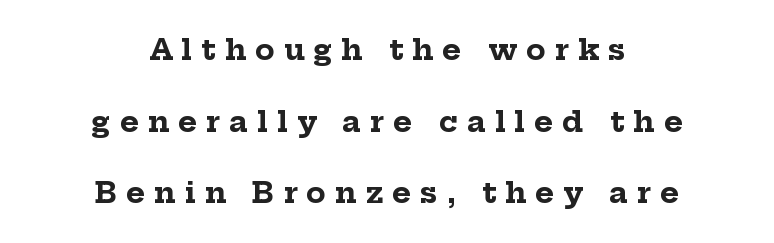
Q: Is the text bold? A: Yes.
Q: Is the text italic (slanted)? A: No, it is upright.
Q: Is the typeface a serif or a sans-serif typeface? A: Serif.
Q: Is the text underlined? A: No.
Q: How is the paragraph aligned? A: Centered.
Q: Is the spacing between letters normal or unusually wide? A: Unusually wide.
Q: Is the spacing between lines tight, normal or loose? A: Loose.
Q: Width (condensed, normal, or wide)? A: Normal.
Q: Stroke contrast? A: Low.
Q: x-height? A: Medium.
Q: Monospaced? A: No.
